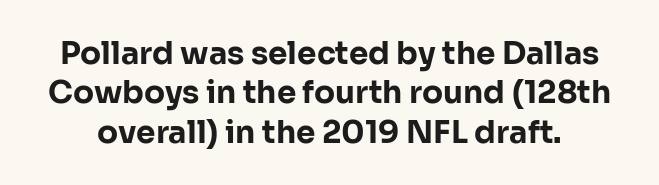
Q: Is the text bold? A: Yes.
Q: Is the text italic (slanted)? A: No, it is upright.
Q: Is the typeface a serif or a sans-serif typeface? A: Sans-serif.
Q: Is the text underlined? A: No.
Q: Is the spacing between letters normal or unusually wide? A: Normal.
Q: Is the spacing between lines tight, normal or loose? A: Normal.
Q: Width (condensed, normal, or wide)? A: Normal.
Q: Stroke contrast? A: Low.
Q: x-height? A: Medium.
Q: Monospaced? A: No.
